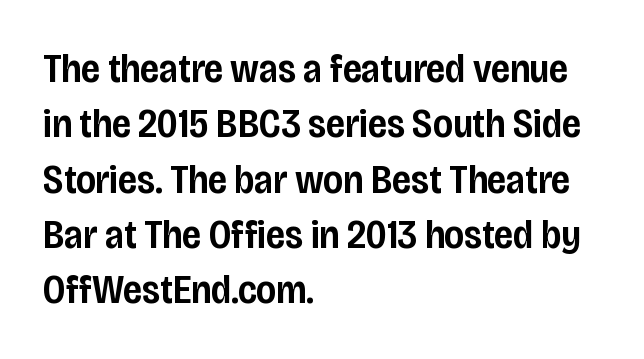
Rule under the text: the space is simply empty. Serifs: no, the terminals of the letterforms are clean. The font's upright variant was chosen for this text. Glyph-to-glyph distance matches everyday printed text.
